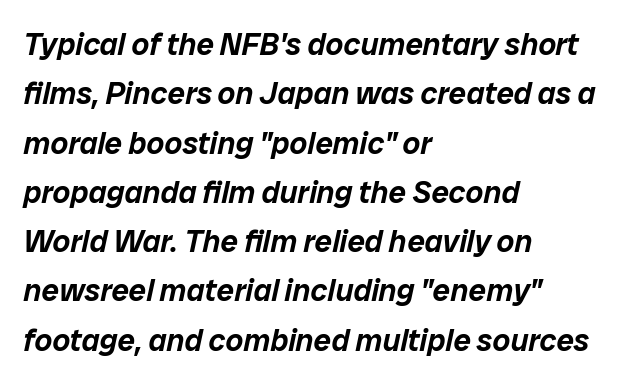
Tracking value appears to be zero — textbook default spacing. Do the characters align in a grid? No, the font is proportional. In terms of leading, this rendering sits right in the middle. A clean baseline with only descenders dipping below it. Does the lettering tilt? It does — this is italic. The paragraph has a hard left edge and a soft right edge.
